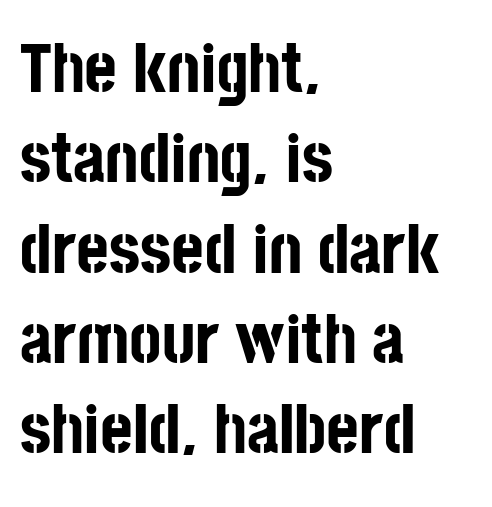
Notice how the stems are strictly vertical — no italics here. Tracking here is standard; glyphs follow each other at the usual distance. This sample uses a sans-serif face. Anything drawn beneath the words? Only blank space. The rendering uses a bold face; every stroke is thick and dark. The rag falls on the right side of this text block.
